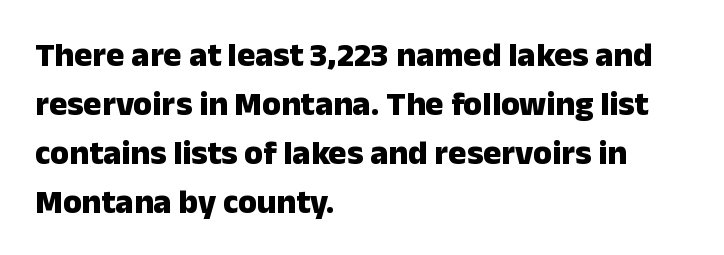
Q: Is the text bold? A: Yes.
Q: Is the text italic (slanted)? A: No, it is upright.
Q: Is the typeface a serif or a sans-serif typeface? A: Sans-serif.
Q: Is the text underlined? A: No.
Q: How is the paragraph aligned? A: Left-aligned.
Q: Is the spacing between letters normal or unusually wide? A: Normal.
Q: Is the spacing between lines tight, normal or loose? A: Normal.
Q: Width (condensed, normal, or wide)? A: Normal.
Q: Stroke contrast? A: Low.
Q: x-height? A: Medium.
Q: Monospaced? A: No.
